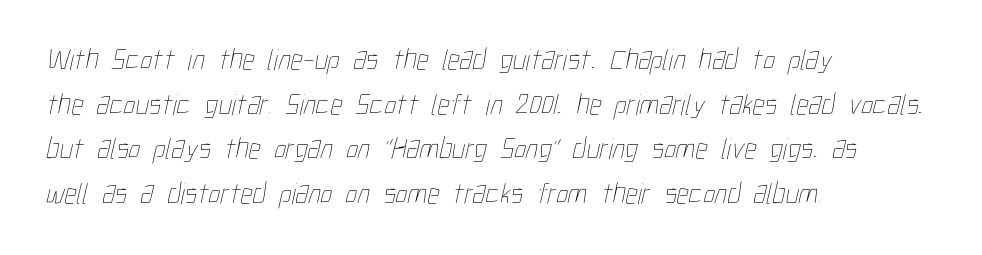
Q: Is the text bold? A: No.
Q: Is the text underlined? A: No.
Q: How is the paragraph aligned? A: Left-aligned.
Q: Is the spacing between letters normal or unusually wide? A: Normal.
Q: Is the spacing between lines tight, normal or loose? A: Normal.
Q: Width (condensed, normal, or wide)? A: Condensed.
Q: Stroke contrast? A: Low.
Q: x-height? A: Medium.
Q: Monospaced? A: No.
